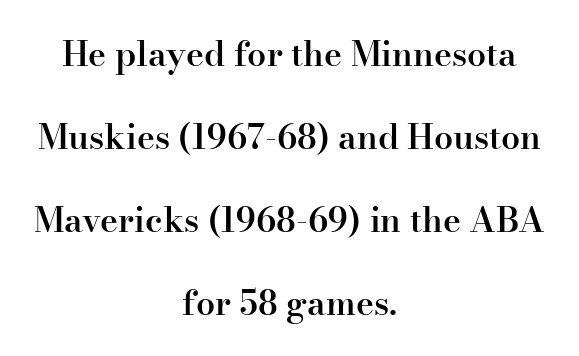
The image shows 34 px semibold serif type, upright; set centered, loose line spacing (2.44x), normal letter spacing, not underlined; high stroke contrast and a small x-height.
